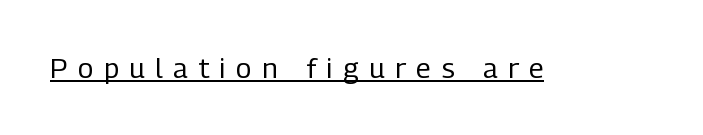
Nothing sits at the stroke ends, so this counts as sans-serif. Proportional: the letters do not fall into vertical columns. A rule runs beneath these lines of type. The letters stand upright; this is a roman face. The characters are drawn with everyday or finer stroke widths. How are the letters spaced? Widely, with obvious added tracking.
